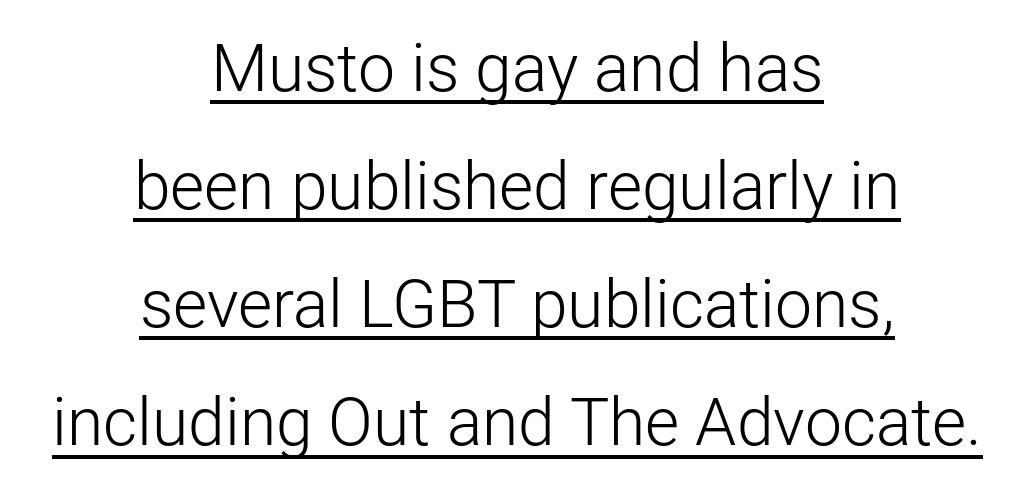
The image shows 66 px light sans-serif type, upright; set centered, line spacing 1.79x, normal letter spacing, underlined; low stroke contrast and a medium x-height.
